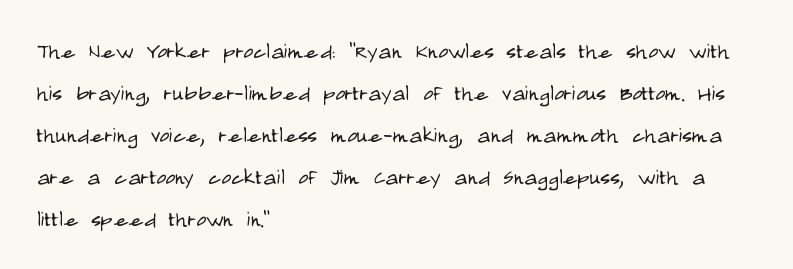
The image shows 27 px text type, upright; set left-aligned, normal line spacing (1.56x), normal letter spacing, not underlined.
